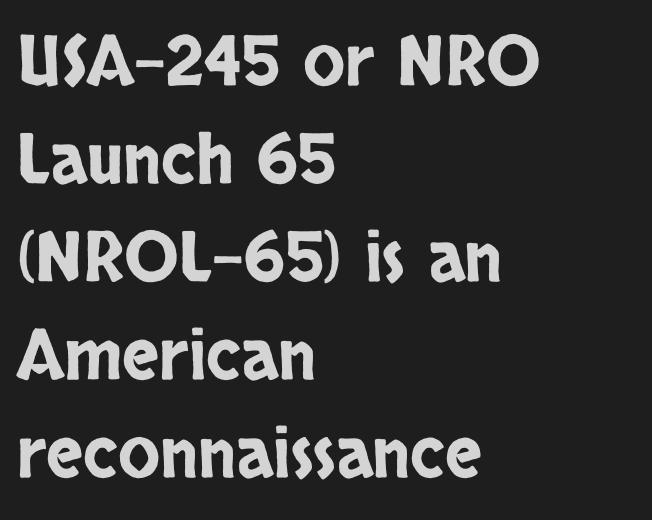
{"serif": "no", "italic": "no", "width": "condensed", "stroke_contrast": "low", "x_height": "large", "monospaced": "no", "underline": "no", "align": "left", "line_spacing": "normal", "line_spacing_ratio": 1.42, "letter_spacing": "normal", "letter_spacing_em": 0.0, "glyph_px": 69}
